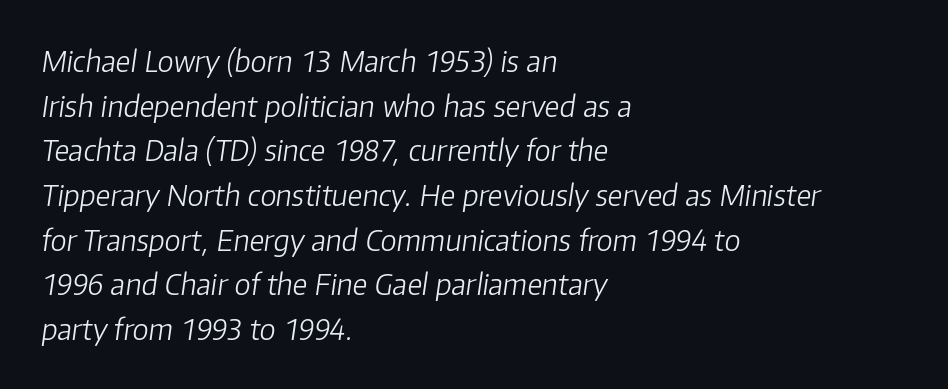
{"italic": "yes", "lean": "right", "slant_degrees": 8, "bold": "no", "weight": "light", "width": "normal", "stroke_contrast": "low", "x_height": "medium", "monospaced": "no", "underline": "no", "align": "left", "line_spacing": "normal", "line_spacing_ratio": 1.54, "letter_spacing": "normal", "letter_spacing_em": 0.0, "glyph_px": 29}
